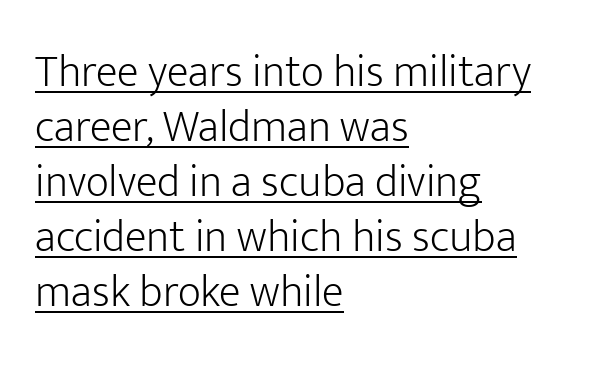
{"serif": "no", "italic": "no", "bold": "no", "weight": "light", "width": "normal", "stroke_contrast": "low", "x_height": "medium", "monospaced": "no", "underline": "yes", "align": "left", "line_spacing_ratio": 1.22, "letter_spacing": "normal", "letter_spacing_em": 0.0, "glyph_px": 45}
